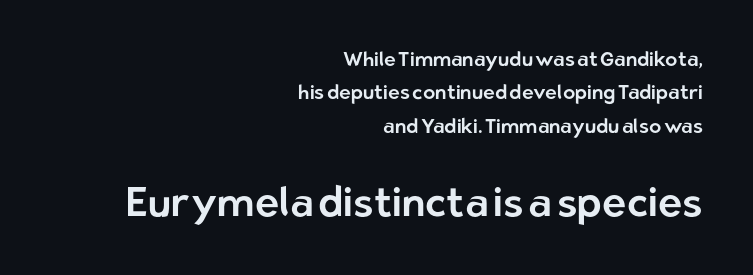
The image shows 41 px sans-serif type, upright; set right-aligned, normal line spacing (1.67x), normal letter spacing, not underlined; the second (bottom) block is 2.05x larger; low stroke contrast and a medium x-height.
